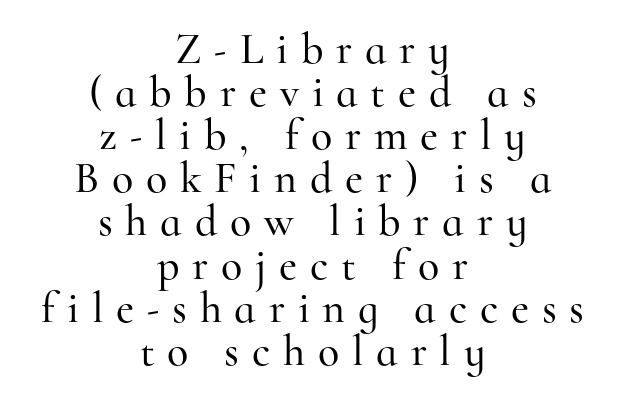
The image shows 44 px serif type, upright; set centered, tight line spacing (0.98x), unusually wide letter spacing (+0.29 em), not underlined; high stroke contrast and a small x-height.
